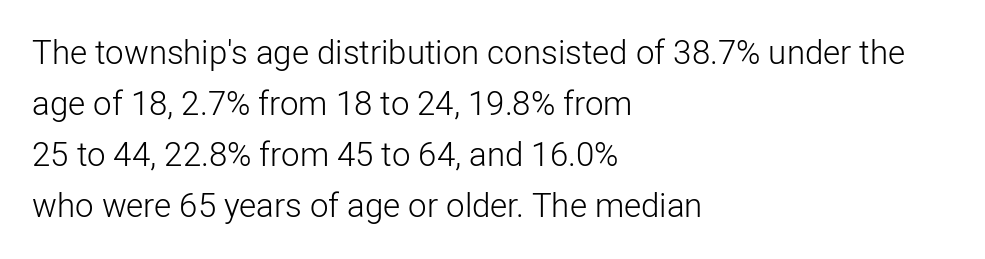
{"serif": "no", "italic": "no", "bold": "no", "weight": "light", "width": "normal", "stroke_contrast": "low", "x_height": "medium", "monospaced": "no", "underline": "no", "align": "left", "line_spacing": "normal", "line_spacing_ratio": 1.55, "letter_spacing": "normal", "letter_spacing_em": 0.0, "glyph_px": 33}
